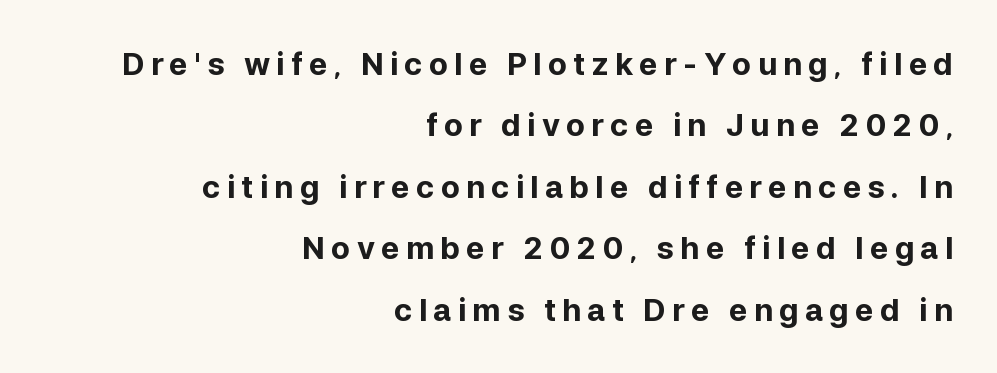
The image shows 31 px bold sans-serif type, upright; set right-aligned, loose line spacing (1.98x), unusually wide letter spacing (+0.2 em), not underlined; low stroke contrast and a medium x-height.
